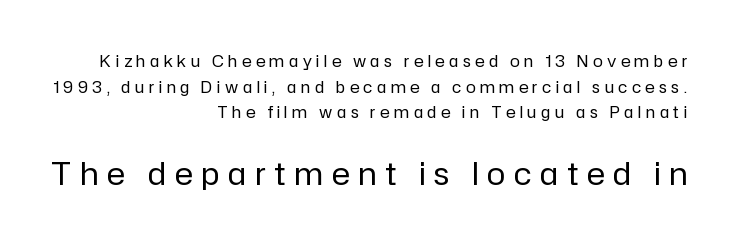
The image shows 31 px regular-weight sans-serif type, upright; set right-aligned, normal line spacing (1.6x), unusually wide letter spacing (+0.28 em), not underlined; the second (bottom) block is 1.94x larger; low stroke contrast and a medium x-height.
